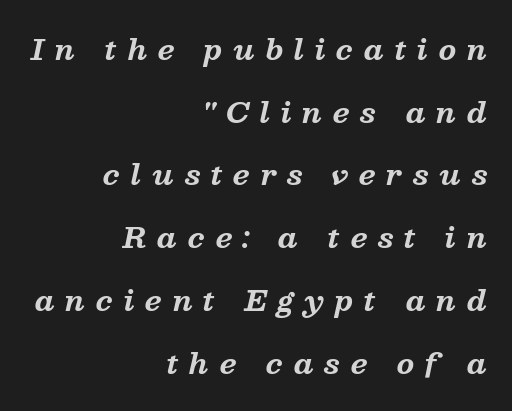
{"serif": "yes", "italic": "yes", "lean": "right", "slant_degrees": 13, "bold": "yes", "weight": "bold", "width": "normal", "stroke_contrast": "medium", "x_height": "medium", "monospaced": "no", "underline": "no", "align": "right", "line_spacing": "loose", "line_spacing_ratio": 2.24, "letter_spacing": "wide", "letter_spacing_em": 0.38, "glyph_px": 28}
